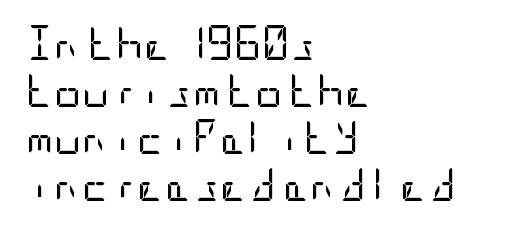
{"serif": "no", "italic": "no", "bold": "no", "weight": "regular", "width": "condensed", "stroke_contrast": "low", "x_height": "large", "underline": "no", "align": "left", "line_spacing": "normal", "line_spacing_ratio": 1.38, "letter_spacing": "normal", "letter_spacing_em": 0.0, "glyph_px": 34}
